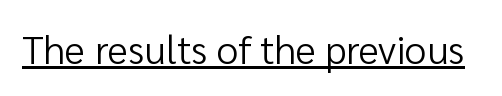
{"serif": "no", "italic": "no", "bold": "no", "weight": "regular", "width": "normal", "stroke_contrast": "low", "x_height": "medium", "monospaced": "no", "underline": "yes", "letter_spacing": "normal", "letter_spacing_em": 0.0, "glyph_px": 39}
